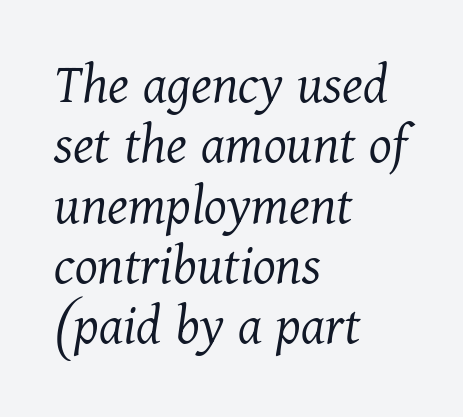
The image shows 58 px light serif type, italic (leaning right); set left-aligned, tight line spacing (1.04x), normal letter spacing, not underlined; medium stroke contrast and a medium x-height.
